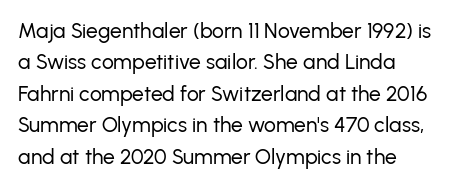
{"italic": "no", "bold": "no", "underline": "no", "line_spacing": "normal", "line_spacing_ratio": 1.5, "letter_spacing": "normal", "letter_spacing_em": 0.0, "glyph_px": 21}
